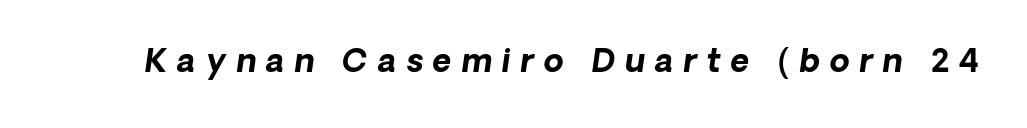
The image shows 32 px bold type, italic (leaning right); set unusually wide letter spacing (+0.31 em), not underlined; low stroke contrast and a medium x-height.
